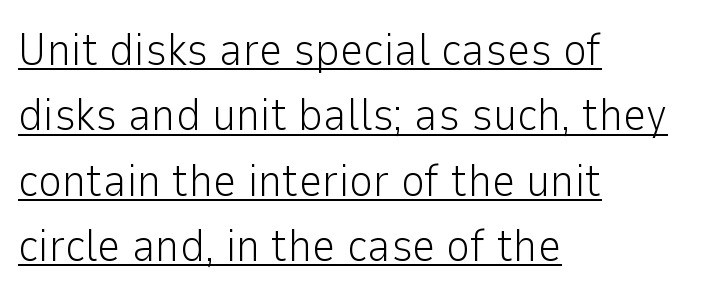
If you drew a ruler down the left edge, every line would touch it. Each letter keeps its own natural width here, so spacing adapts to shape. Standard letterfit; no display-style spreading of the glyphs. Each line of the rendering has a horizontal stroke beneath the glyphs. Summary of vertical rhythm: regular, with standard interline spacing.
